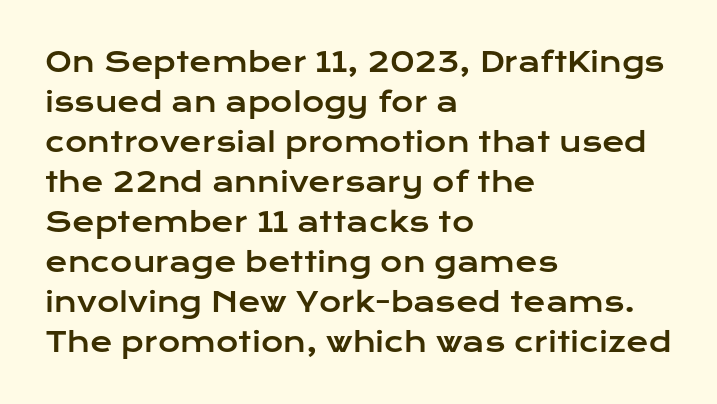
Regular leading. The zone under the glyphs is completely vacant. Italic? Not at all — the glyphs are vertical. A typesetter would call this zero additional tracking. Leftover space on each line is placed entirely after the last word.
